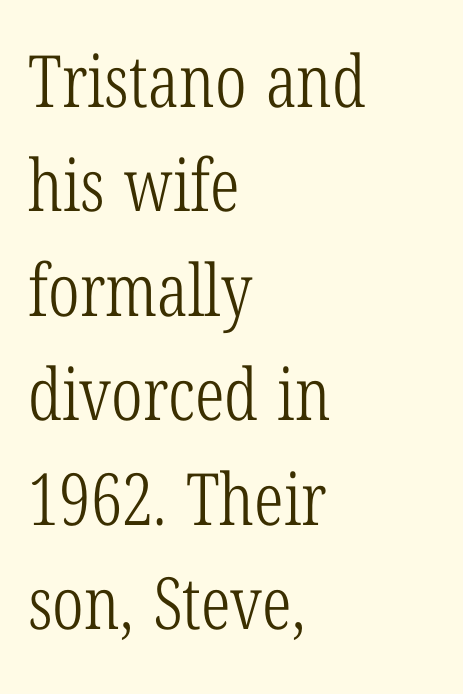
The image shows 72 px light, condensed serif type, upright; set left-aligned, normal line spacing (1.45x), normal letter spacing, not underlined; low stroke contrast and a medium x-height.
